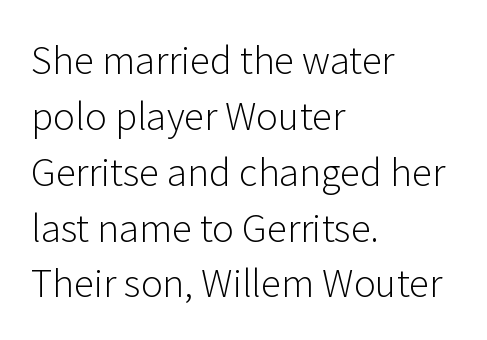
The image shows 37 px light sans-serif type, upright; set left-aligned, normal line spacing (1.51x), normal letter spacing, not underlined; low stroke contrast and a medium x-height.
